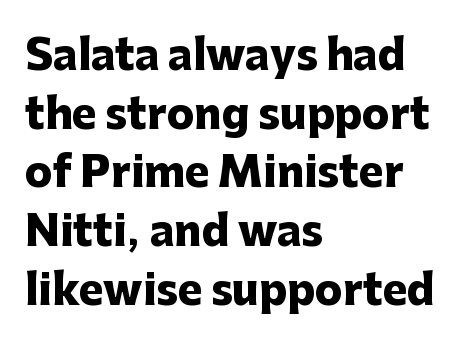
The image shows 41 px heavy sans-serif type, upright; set left-aligned, normal line spacing (1.43x), normal letter spacing, not underlined; low stroke contrast and a medium x-height.
